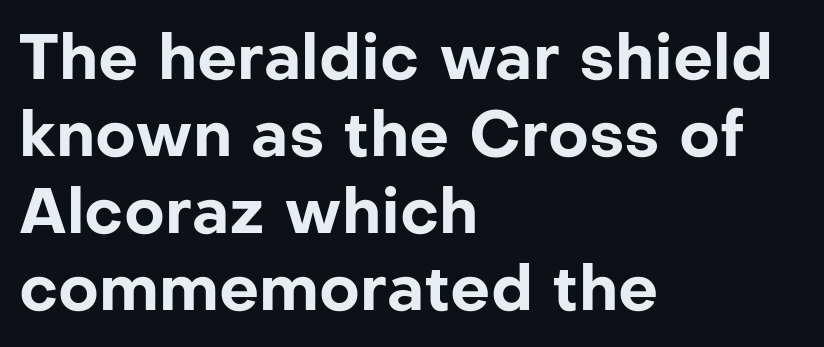
Q: Is the text bold? A: Yes.
Q: Is the text italic (slanted)? A: No, it is upright.
Q: Is the typeface a serif or a sans-serif typeface? A: Sans-serif.
Q: Is the text underlined? A: No.
Q: How is the paragraph aligned? A: Left-aligned.
Q: Is the spacing between letters normal or unusually wide? A: Normal.
Q: Width (condensed, normal, or wide)? A: Normal.
Q: Stroke contrast? A: Low.
Q: x-height? A: Medium.
Q: Monospaced? A: No.
